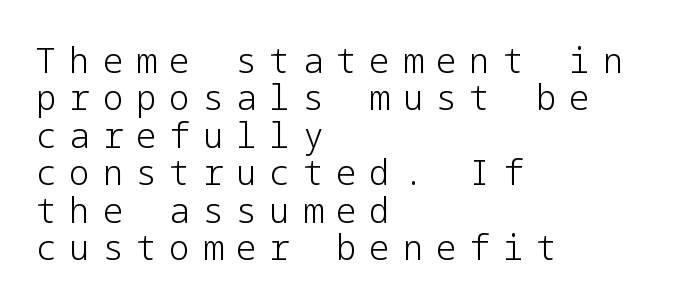
Caption: face not bold, strokes unweighted. The space directly below the letters is spotless. The block of text is dense from top to bottom, with scant space between rows. This rendering employs a face without finishing strokes, i.e., a sans-serif.
